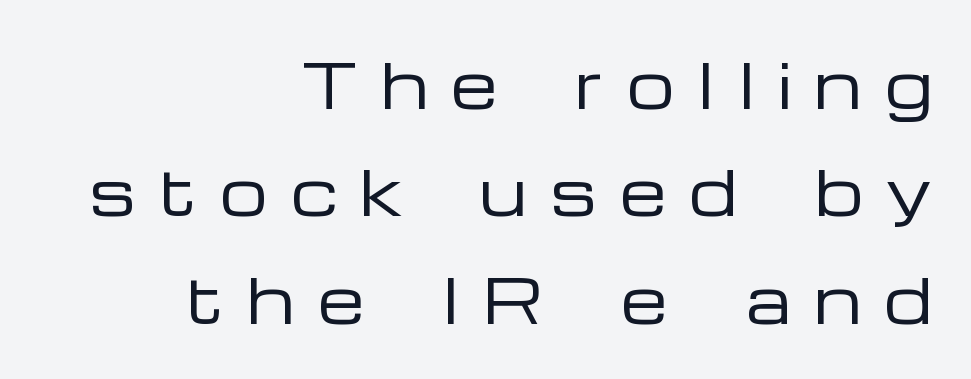
Q: Is the text bold? A: No.
Q: Is the text italic (slanted)? A: No, it is upright.
Q: Is the typeface a serif or a sans-serif typeface? A: Sans-serif.
Q: Is the text underlined? A: No.
Q: How is the paragraph aligned? A: Right-aligned.
Q: Is the spacing between letters normal or unusually wide? A: Unusually wide.
Q: Width (condensed, normal, or wide)? A: Wide.
Q: Stroke contrast? A: Low.
Q: x-height? A: Medium.
Q: Monospaced? A: No.
